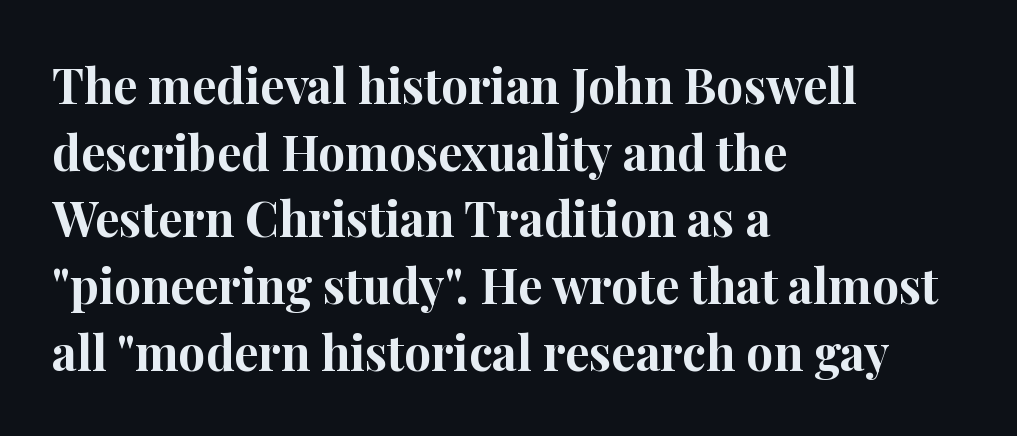
The image shows 48 px bold serif type, upright; set left-aligned, normal line spacing (1.39x), normal letter spacing, not underlined; high stroke contrast and a medium x-height.
